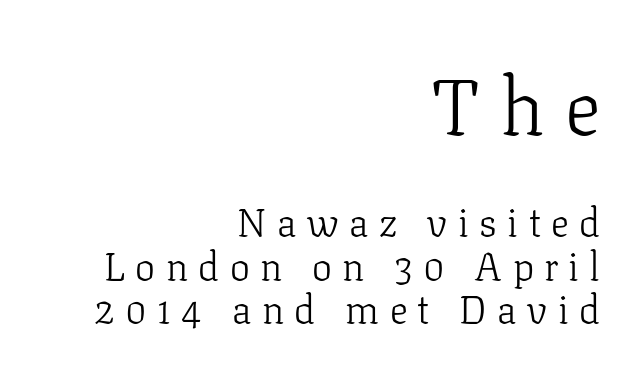
The rendering shows small feet on the letterforms — a serif design. Compared with a typical body face, this is equally light or lighter still. There is plenty of visible air inserted between adjacent glyphs. The emphasis by scale lands on block number one, above.
